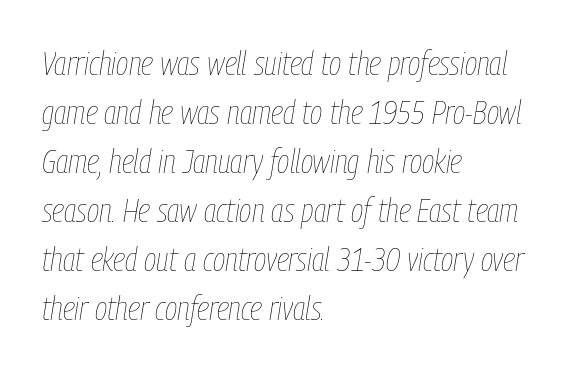
Q: Is the text bold? A: No.
Q: Is the text italic (slanted)? A: Yes, it leans right by about 9 degrees.
Q: Is the text underlined? A: No.
Q: How is the paragraph aligned? A: Left-aligned.
Q: Is the spacing between letters normal or unusually wide? A: Normal.
Q: Is the spacing between lines tight, normal or loose? A: Normal.
Q: Width (condensed, normal, or wide)? A: Condensed.
Q: Stroke contrast? A: Low.
Q: x-height? A: Medium.
Q: Monospaced? A: No.
